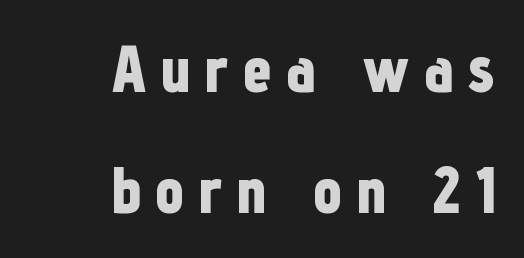
The image shows 66 px bold, condensed sans-serif type, upright; set right-aligned, line spacing 1.84x, unusually wide letter spacing (+0.21 em), not underlined; low stroke contrast and a medium x-height.
